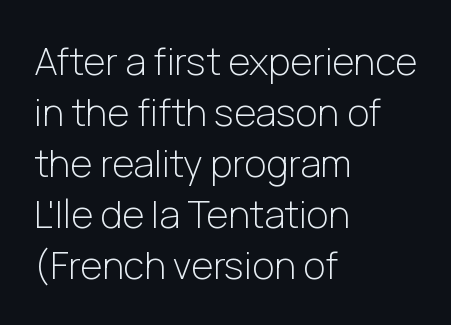
Q: Is the text bold? A: No.
Q: Is the text italic (slanted)? A: No, it is upright.
Q: Is the typeface a serif or a sans-serif typeface? A: Sans-serif.
Q: Is the text underlined? A: No.
Q: How is the paragraph aligned? A: Left-aligned.
Q: Is the spacing between letters normal or unusually wide? A: Normal.
Q: Is the spacing between lines tight, normal or loose? A: Normal.
Q: Width (condensed, normal, or wide)? A: Normal.
Q: Stroke contrast? A: Low.
Q: x-height? A: Medium.
Q: Monospaced? A: No.
